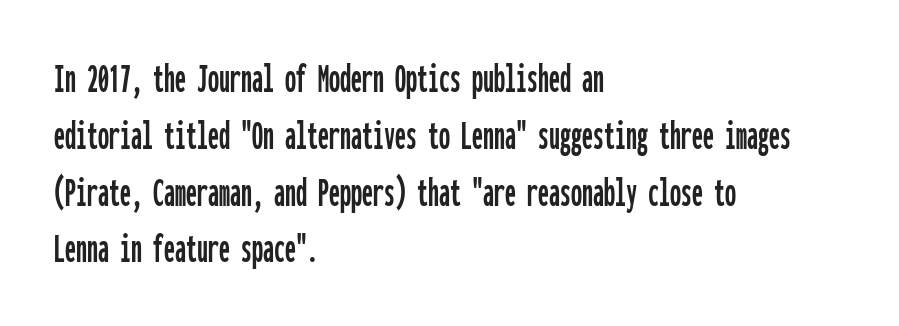
{"serif": "no", "italic": "no", "width": "condensed", "stroke_contrast": "low", "x_height": "medium", "monospaced": "yes", "underline": "no", "align": "left", "line_spacing": "normal", "line_spacing_ratio": 1.29, "letter_spacing": "normal", "letter_spacing_em": 0.0, "glyph_px": 44}
